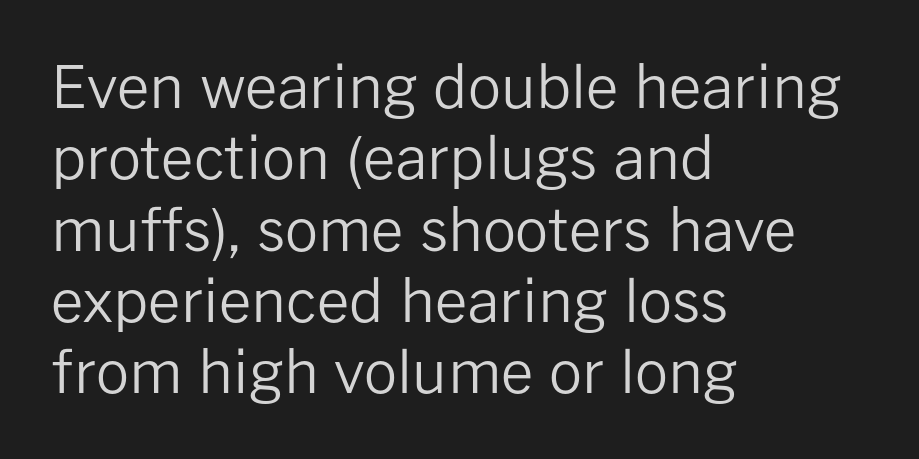
The space beneath each line is pristine and unruled. This is sans-serif lettering, the kind often seen on screens and signage. Designer's note — italics off, roman on. The letterforms sit at book weight or below. The type is set solid horizontally, with unmodified tracking.
